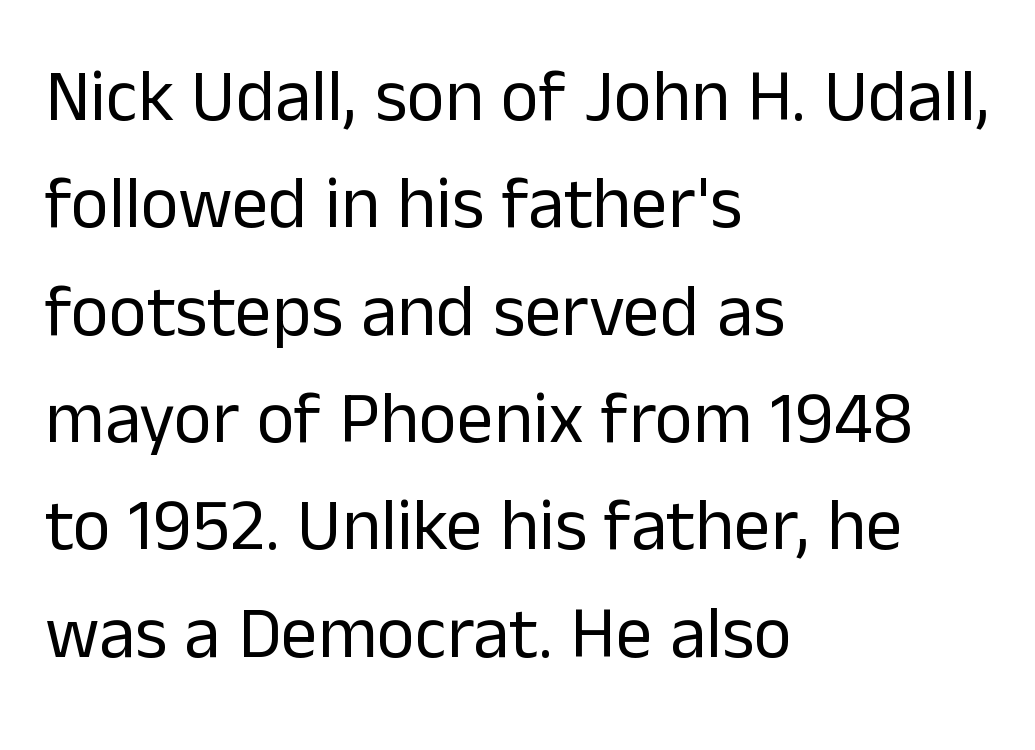
Q: Is the text bold? A: No.
Q: Is the text italic (slanted)? A: No, it is upright.
Q: Is the typeface a serif or a sans-serif typeface? A: Sans-serif.
Q: Is the text underlined? A: No.
Q: How is the paragraph aligned? A: Left-aligned.
Q: Is the spacing between letters normal or unusually wide? A: Normal.
Q: Is the spacing between lines tight, normal or loose? A: Normal.
Q: Width (condensed, normal, or wide)? A: Normal.
Q: Stroke contrast? A: Low.
Q: x-height? A: Medium.
Q: Monospaced? A: No.
